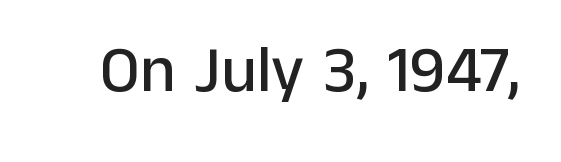
The image shows 66 px sans-serif type, upright; set normal letter spacing, not underlined; low stroke contrast and a medium x-height.
